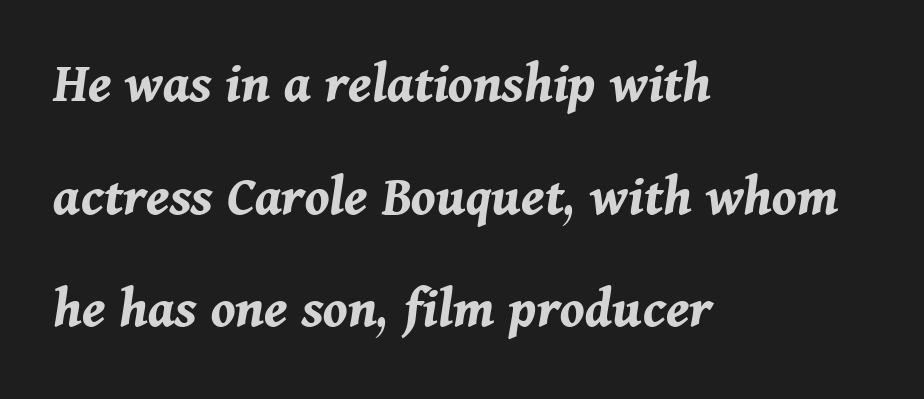
Q: Is the text bold? A: Yes.
Q: Is the text italic (slanted)? A: Yes, it leans right by about 11 degrees.
Q: Is the text underlined? A: No.
Q: How is the paragraph aligned? A: Left-aligned.
Q: Is the spacing between letters normal or unusually wide? A: Normal.
Q: Is the spacing between lines tight, normal or loose? A: Loose.
Q: Width (condensed, normal, or wide)? A: Normal.
Q: Stroke contrast? A: Medium.
Q: x-height? A: Medium.
Q: Monospaced? A: No.
